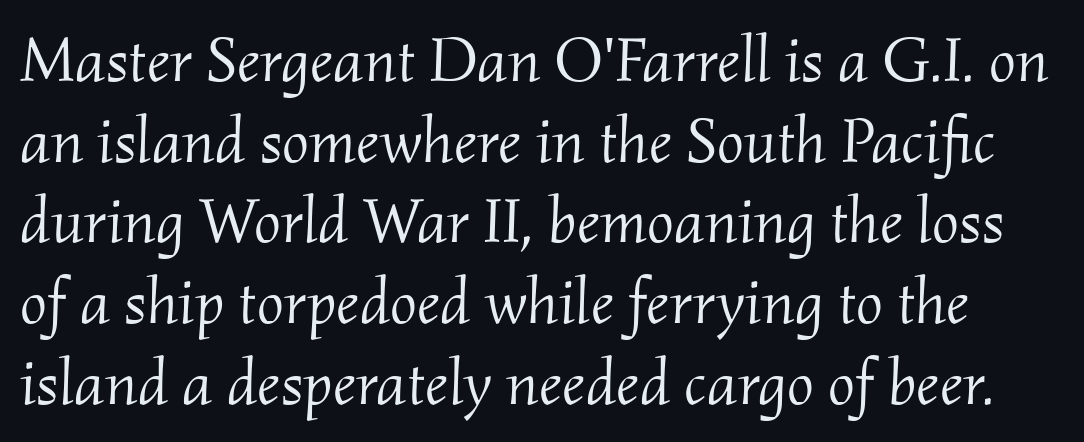
Q: Is the text bold? A: No.
Q: Is the text italic (slanted)? A: Yes, it leans right by about 2 degrees.
Q: Is the typeface a serif or a sans-serif typeface? A: Serif.
Q: Is the text underlined? A: No.
Q: Is the spacing between letters normal or unusually wide? A: Normal.
Q: Is the spacing between lines tight, normal or loose? A: Normal.
Q: Width (condensed, normal, or wide)? A: Normal.
Q: Stroke contrast? A: Medium.
Q: x-height? A: Small.
Q: Monospaced? A: No.
